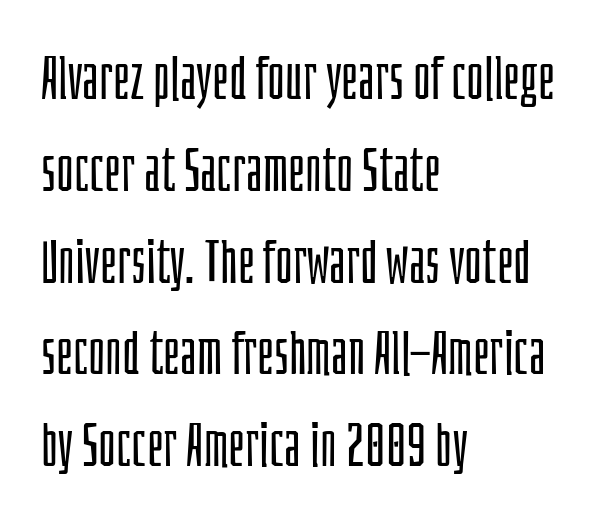
You can tell it's not italic because the verticals are truly vertical. The specimen omits any rule beneath the text block's lines. The compositor pushed each line to the left boundary. Is this a sans? Yes — the strokes have no serifs. Line spacing here is normal. Is the stroke heavy? The answer is a plain regular-or-lighter.
